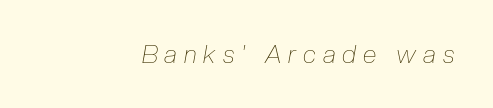
These lines have a slow, spaced-out rhythm from letter to letter. Check under the words: just untouched page. The glyphs look as if they've been sheared to an angle. Unbolded letterforms with no extra heft.
